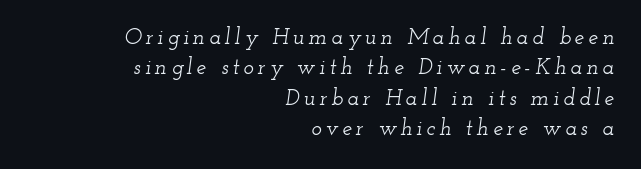
{"italic": "yes", "lean": "right", "slant_degrees": 12, "underline": "no", "align": "right", "line_spacing": "normal", "line_spacing_ratio": 1.38, "glyph_px": 22}
